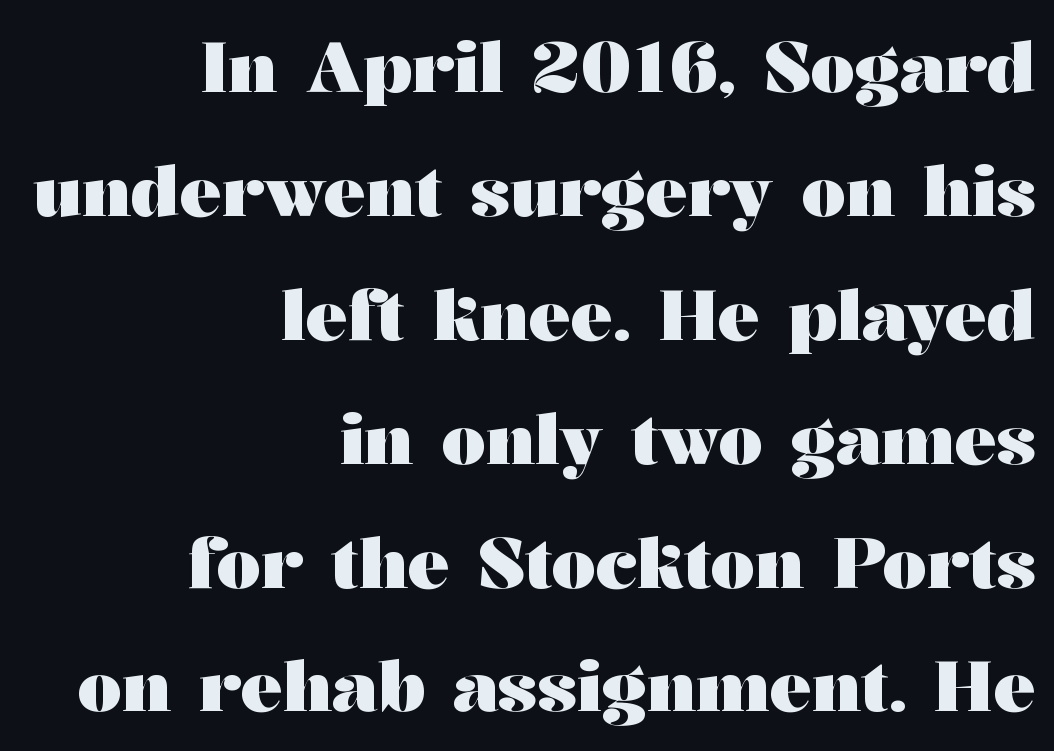
{"serif": "yes", "italic": "no", "bold": "yes", "weight": "heavy", "width": "wide", "stroke_contrast": "medium", "x_height": "medium", "monospaced": "no", "underline": "no", "align": "right", "line_spacing_ratio": 1.77, "letter_spacing": "normal", "letter_spacing_em": 0.0, "glyph_px": 70}
